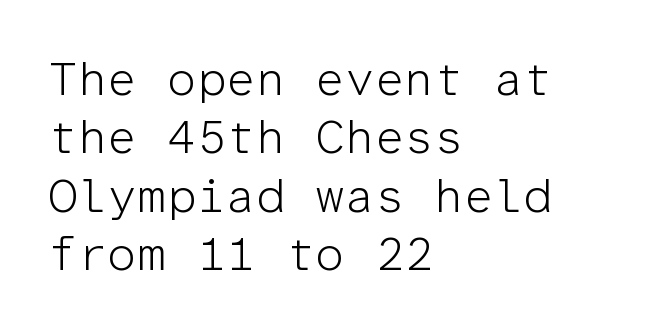
A typesetter would call this monospace, since all characters share one set width. Rule under the text: the space is simply empty. Casual observation: everything's shoved over to the left. The gaps between neighbouring characters are ordinary and unremarkable. When letters stand straight like this, we call the style roman or upright.
